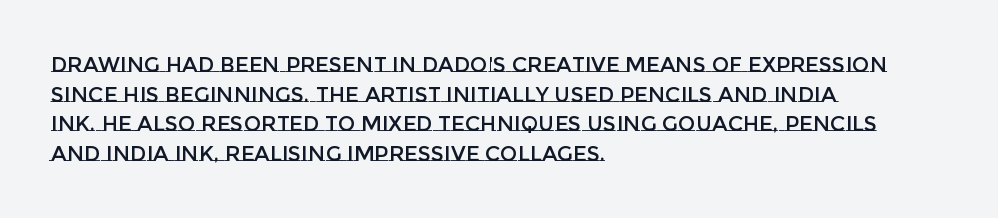
Q: Is the text italic (slanted)? A: No, it is upright.
Q: Is the text underlined? A: No.
Q: How is the paragraph aligned? A: Left-aligned.
Q: Is the spacing between letters normal or unusually wide? A: Normal.
Q: Is the spacing between lines tight, normal or loose? A: Normal.
